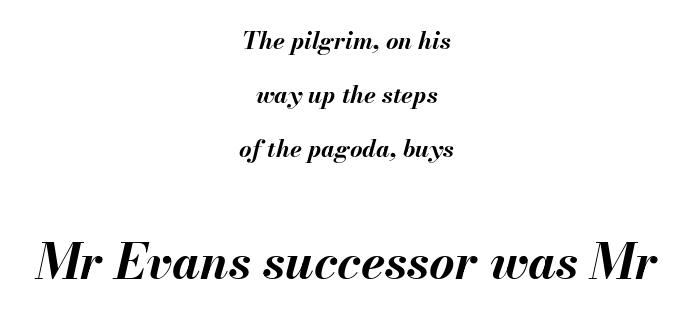
Q: Is the text bold? A: Yes.
Q: Is the text italic (slanted)? A: Yes, it leans right by about 13 degrees.
Q: Is the text underlined? A: No.
Q: How is the paragraph aligned? A: Centered.
Q: Is the spacing between letters normal or unusually wide? A: Normal.
Q: Is the spacing between lines tight, normal or loose? A: Loose.
Q: Which block of text is set in a larger size, the first (top) or the second (bottom)? A: The second (bottom) one.
Q: Width (condensed, normal, or wide)? A: Normal.
Q: Stroke contrast? A: Medium.
Q: x-height? A: Small.
Q: Monospaced? A: No.
